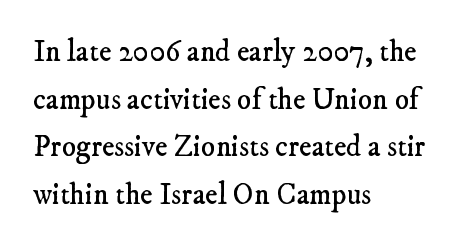
{"serif": "yes", "bold": "no", "weight": "regular", "width": "normal", "stroke_contrast": "low", "x_height": "small", "monospaced": "no", "underline": "no", "align": "left", "line_spacing": "normal", "line_spacing_ratio": 1.59, "letter_spacing": "normal", "letter_spacing_em": 0.0, "glyph_px": 30}
